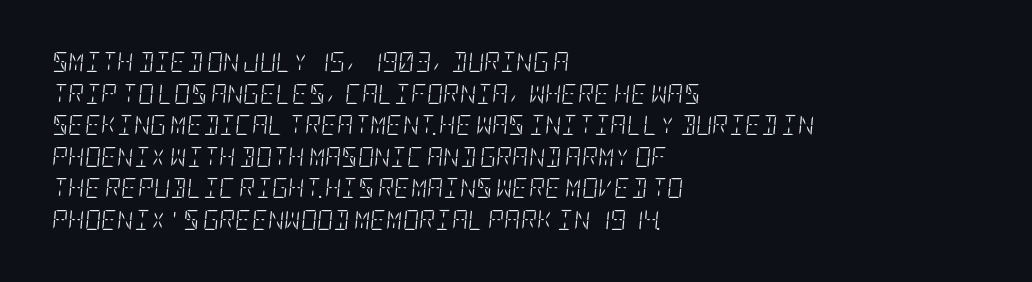
The image shows 20 px text type, italic (leaning right); set left-aligned, normal line spacing (1.58x), normal letter spacing, not underlined.
